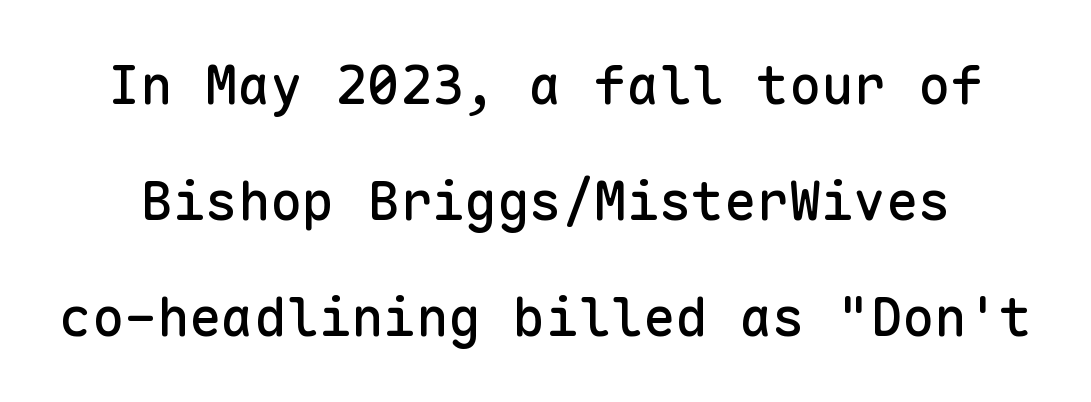
The baseline area is clear. Widely set lines give the paragraph a tall, airy silhouette. The gaps between neighbouring characters are ordinary and unremarkable. A typesetter would call this monospace, since all characters share one set width. Rendered with straight, roman letterforms.
